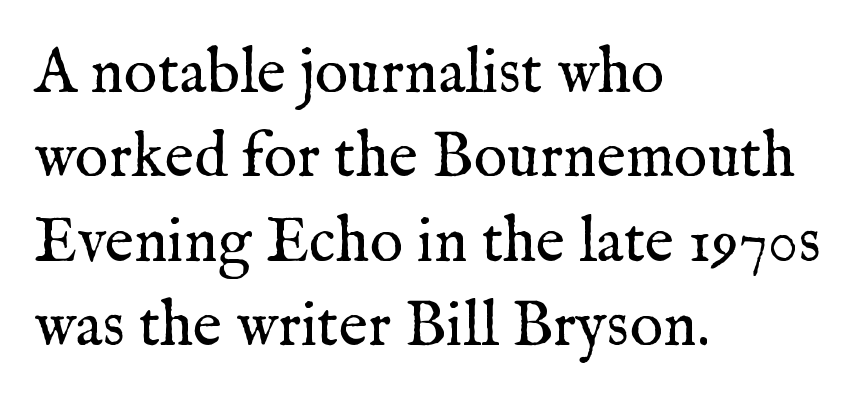
Look at the bottom of the vertical strokes: they flare into serifs here. Each row of text sits above clean, open space. The vertical gap from one line to the next is medium. This sample uses plain, unmodified letter spacing.
